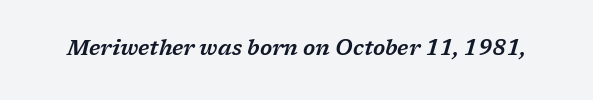
Q: Is the text italic (slanted)? A: Yes, it leans right by about 17 degrees.
Q: Is the text underlined? A: No.
Q: Is the spacing between letters normal or unusually wide? A: Normal.
